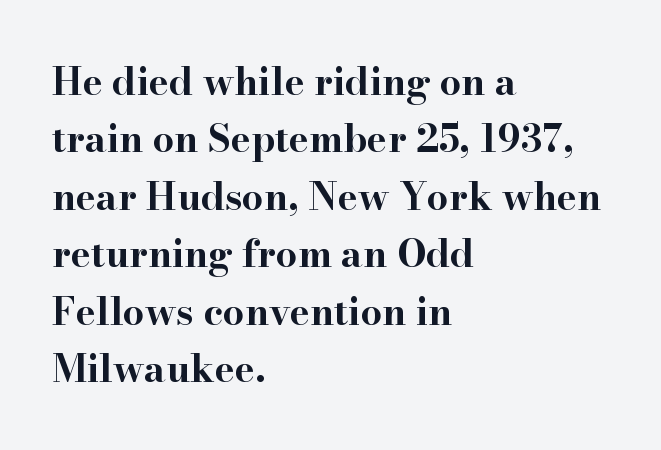
This is roman type, the default non-slanted kind. Each letter keeps its own natural width here, so spacing adapts to shape. If you drew a ruler down the left edge, every line would touch it. Descender tails drop into unmarked territory. The rendering keeps characters at their native spacing. Pretty heavy lettering here — definitely bold.
